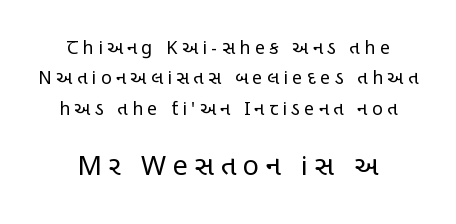
{"italic": "no", "bold": "no", "underline": "no", "align": "center", "line_spacing": "normal", "line_spacing_ratio": 1.69, "letter_spacing": "wide", "letter_spacing_em": 0.25, "larger_block": "second", "size_ratio": 1.5, "glyph_px": 27}
